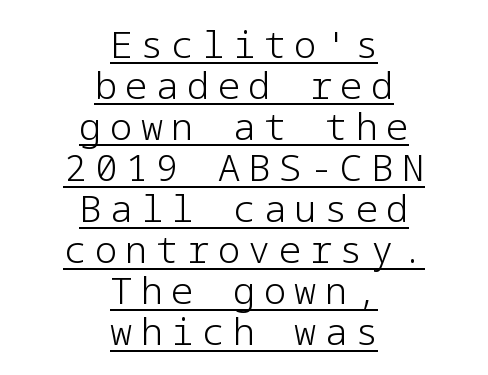
The image shows 37 px light sans-serif type, upright; set centered, tight line spacing (1.11x), unusually wide letter spacing (+0.23 em), underlined; low stroke contrast and a medium x-height.
